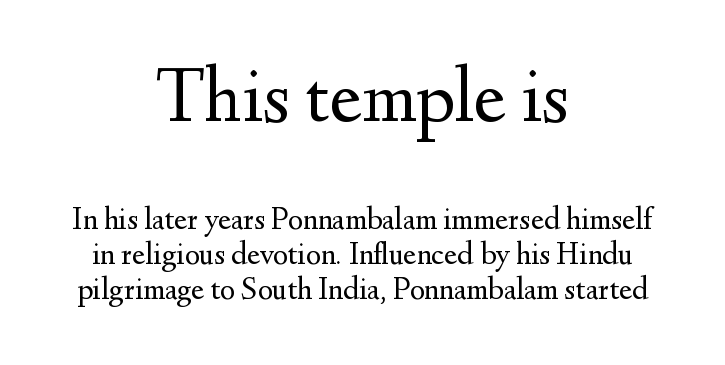
{"serif": "yes", "italic": "no", "bold": "no", "weight": "regular", "width": "normal", "stroke_contrast": "medium", "x_height": "small", "monospaced": "no", "underline": "no", "align": "center", "line_spacing": "tight", "line_spacing_ratio": 1.1, "letter_spacing": "normal", "letter_spacing_em": 0.0, "larger_block": "first", "size_ratio": 2.47, "glyph_px": 79}
